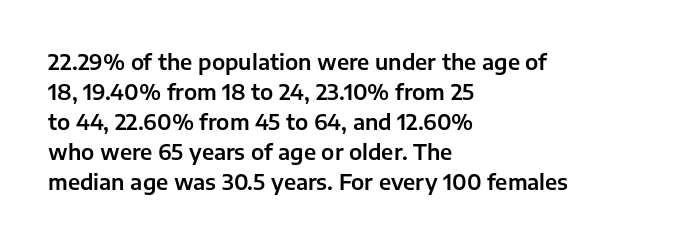
Q: Is the text italic (slanted)? A: No, it is upright.
Q: Is the text underlined? A: No.
Q: How is the paragraph aligned? A: Left-aligned.
Q: Is the spacing between letters normal or unusually wide? A: Normal.
Q: Is the spacing between lines tight, normal or loose? A: Normal.
